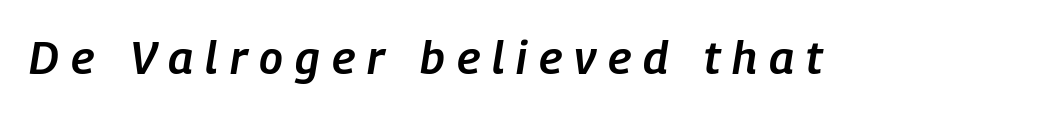
Note the varied advance widths — an 'i' is clearly narrower than an 'm'. Is the letter spacing exaggerated? Yes — the characters are pushed far apart. A clean baseline with only descenders dipping below it. The glyphs have the mass of a demibold cut, below bold.
